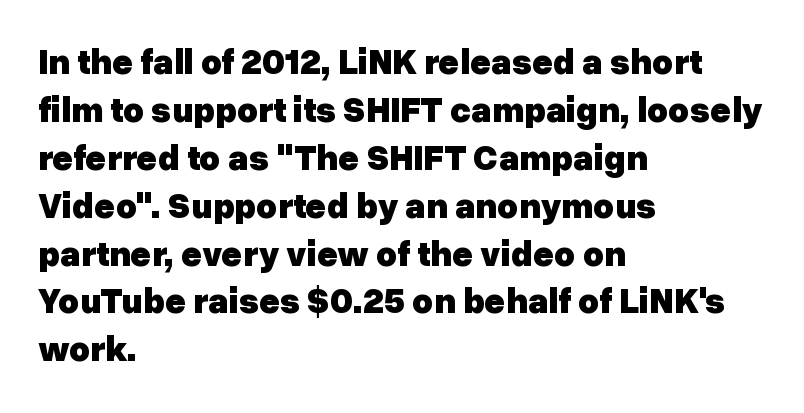
Is there any slant? The stems are plumb. These lines are rendered in a variable-pitch font. Teacher's note: observe the even left margin — that is flush-left alignment. A clean baseline with only descenders dipping below it.
